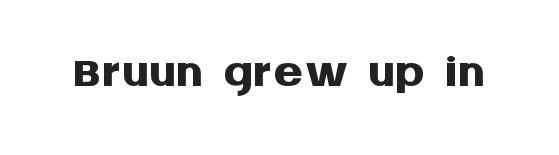
Q: Is the text bold? A: Yes.
Q: Is the text italic (slanted)? A: No, it is upright.
Q: Is the typeface a serif or a sans-serif typeface? A: Sans-serif.
Q: Is the text underlined? A: No.
Q: Is the spacing between letters normal or unusually wide? A: Normal.
Q: Width (condensed, normal, or wide)? A: Normal.
Q: Stroke contrast? A: Medium.
Q: x-height? A: Large.
Q: Monospaced? A: No.
